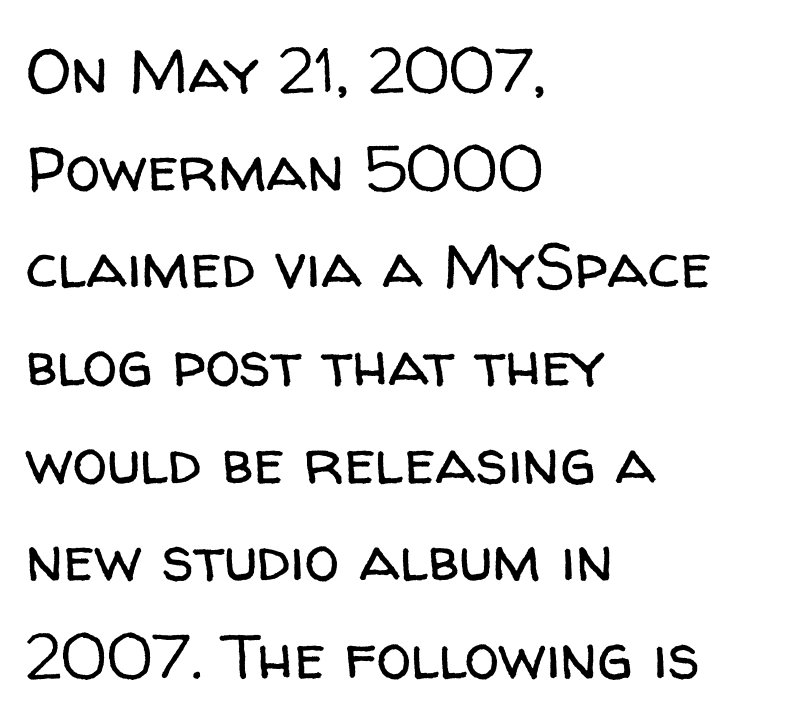
The image shows 63 px regular-weight sans-serif type, upright; set left-aligned, normal line spacing (1.55x), normal letter spacing, not underlined; low stroke contrast and a medium x-height.
